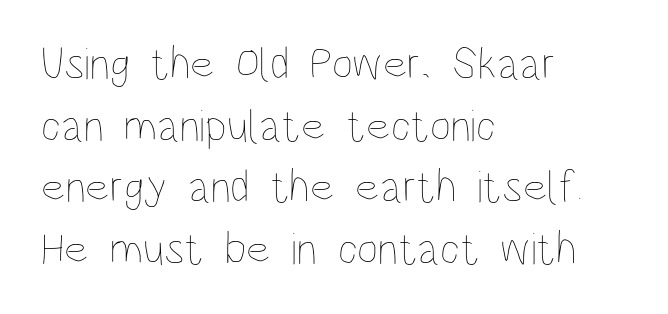
Q: Is the text bold? A: No.
Q: Is the text italic (slanted)? A: No, it is upright.
Q: Is the text underlined? A: No.
Q: How is the paragraph aligned? A: Left-aligned.
Q: Is the spacing between letters normal or unusually wide? A: Normal.
Q: Is the spacing between lines tight, normal or loose? A: Normal.
Q: Width (condensed, normal, or wide)? A: Condensed.
Q: Stroke contrast? A: Low.
Q: x-height? A: Large.
Q: Monospaced? A: No.
